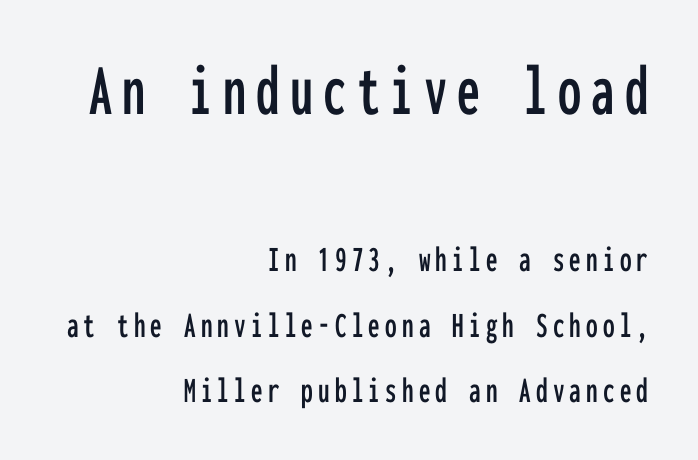
Q: Is the text italic (slanted)? A: No, it is upright.
Q: Is the typeface a serif or a sans-serif typeface? A: Sans-serif.
Q: Is the text underlined? A: No.
Q: How is the paragraph aligned? A: Right-aligned.
Q: Which block of text is set in a larger size, the first (top) or the second (bottom)? A: The first (top) one.
Q: Width (condensed, normal, or wide)? A: Condensed.
Q: Stroke contrast? A: Low.
Q: x-height? A: Medium.
Q: Monospaced? A: Yes.
